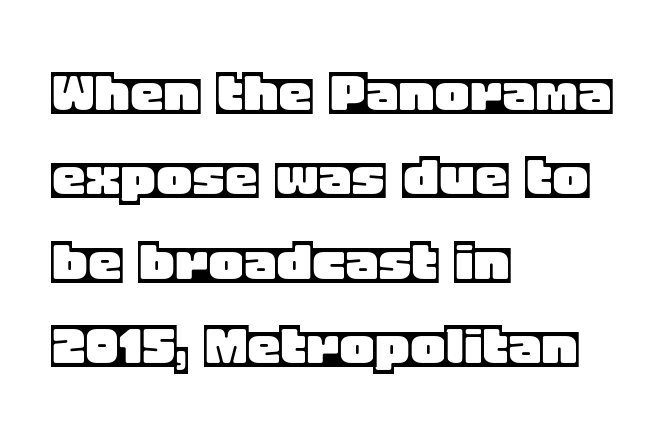
The image shows 67 px text type, upright; set left-aligned, normal line spacing (1.26x), normal letter spacing, not underlined; a large x-height.
